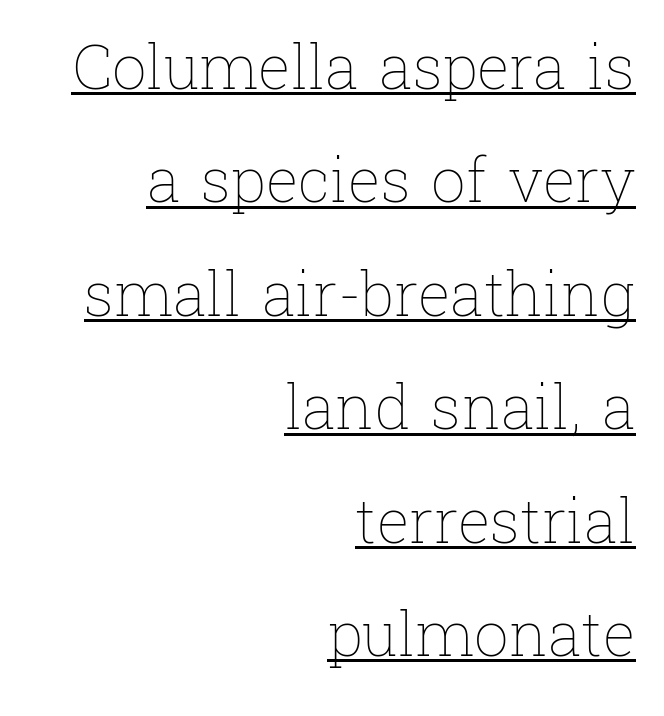
Do the characters align in a grid? No, the font is proportional. Stroke mass is kept to a normal reading level or below. The lines in this sample share a right terminus and differ only in where they begin. This is roman type, the default non-slanted kind. This rendering features underlined lettering.
